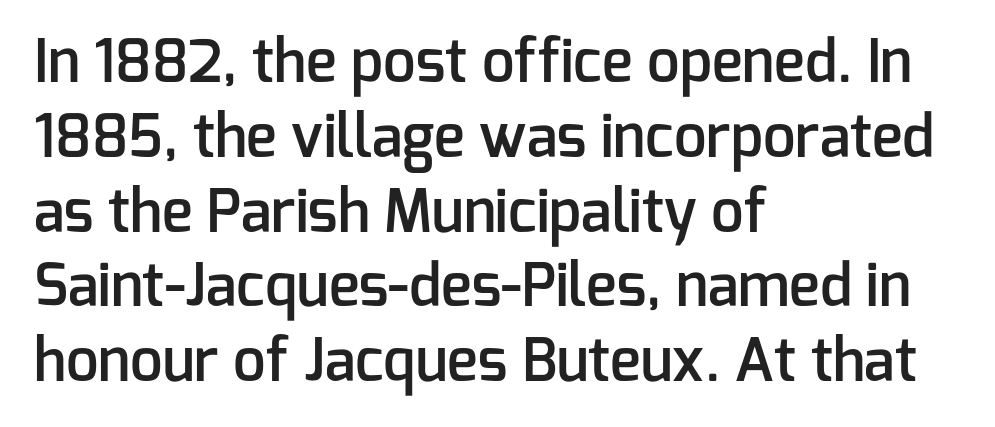
The image shows 58 px semibold sans-serif type, upright; set left-aligned, normal line spacing (1.29x), normal letter spacing, not underlined; low stroke contrast and a medium x-height.
